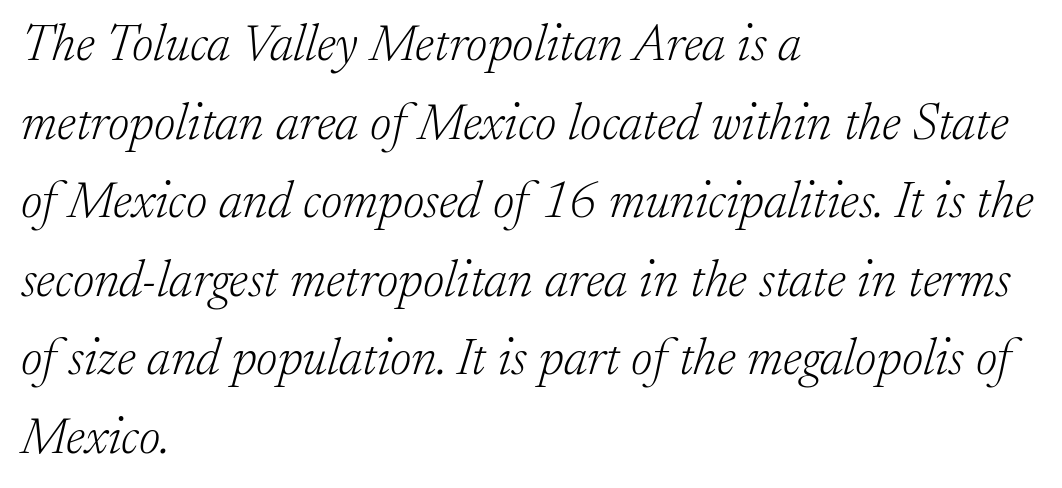
The image shows 52 px light serif type, italic (leaning right); set left-aligned, normal line spacing (1.51x), normal letter spacing, not underlined; low stroke contrast and a small x-height.
